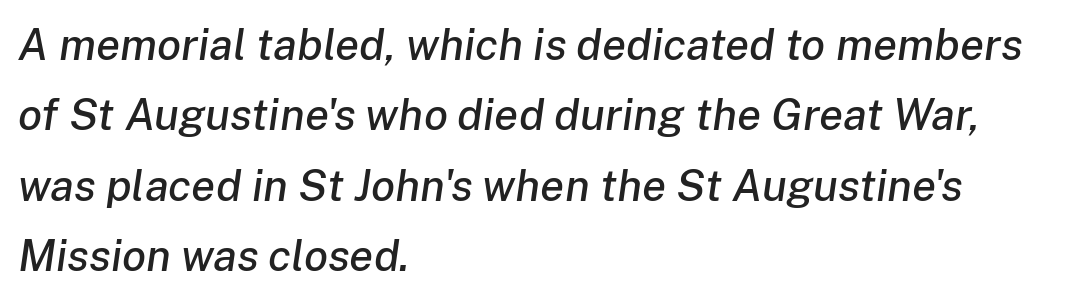
The image shows 44 px text type, italic (leaning right); set left-aligned, normal line spacing (1.6x), normal letter spacing, not underlined; low stroke contrast and a medium x-height.
